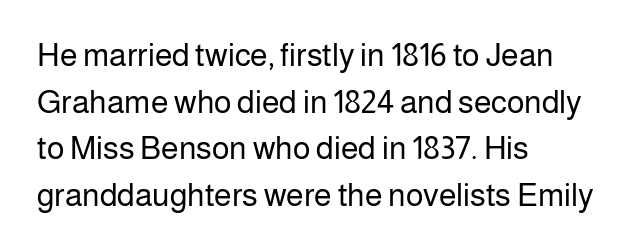
Notice how the stems are strictly vertical — no italics here. The passage shown is typeset with a sans-serif family. There is no visible air inserted between adjacent glyphs. The passage shown is not bold in any degree. Rows of type keep a routine distance in the vertical direction. Here the designer chose a conventional face with non-uniform glyph widths.
